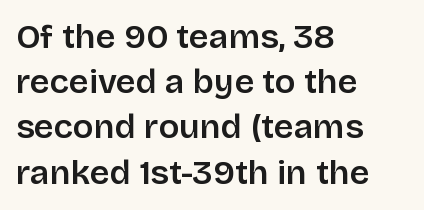
{"serif": "no", "italic": "no", "bold": "semi", "weight": "semibold", "width": "normal", "stroke_contrast": "low", "x_height": "large", "monospaced": "no", "underline": "no", "align": "left", "line_spacing": "normal", "line_spacing_ratio": 1.33, "letter_spacing": "normal", "letter_spacing_em": 0.0, "glyph_px": 34}
